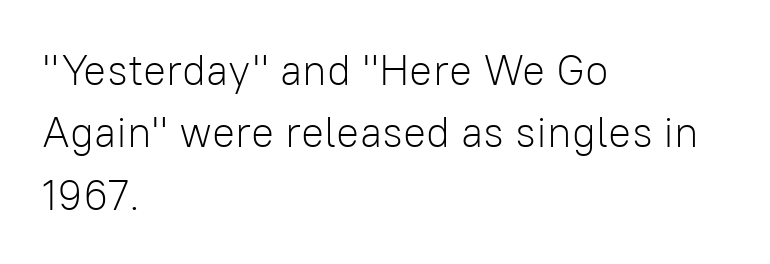
Q: Is the text bold? A: No.
Q: Is the text italic (slanted)? A: No, it is upright.
Q: Is the typeface a serif or a sans-serif typeface? A: Sans-serif.
Q: Is the text underlined? A: No.
Q: How is the paragraph aligned? A: Left-aligned.
Q: Is the spacing between letters normal or unusually wide? A: Normal.
Q: Is the spacing between lines tight, normal or loose? A: Normal.
Q: Width (condensed, normal, or wide)? A: Normal.
Q: Stroke contrast? A: Low.
Q: x-height? A: Medium.
Q: Monospaced? A: No.
